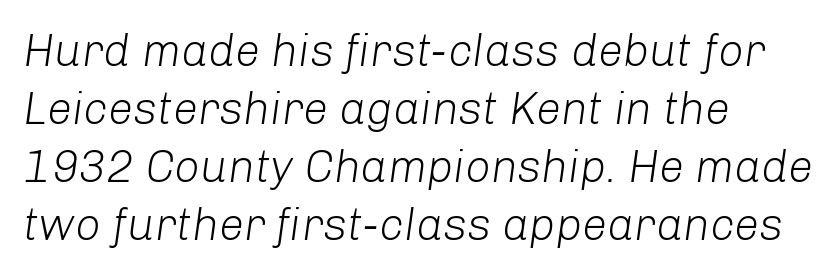
{"italic": "yes", "lean": "right", "slant_degrees": 8, "bold": "no", "weight": "light", "width": "normal", "stroke_contrast": "low", "x_height": "medium", "monospaced": "no", "underline": "no", "align": "left", "line_spacing": "normal", "line_spacing_ratio": 1.29, "letter_spacing": "normal", "letter_spacing_em": 0.0, "glyph_px": 45}
